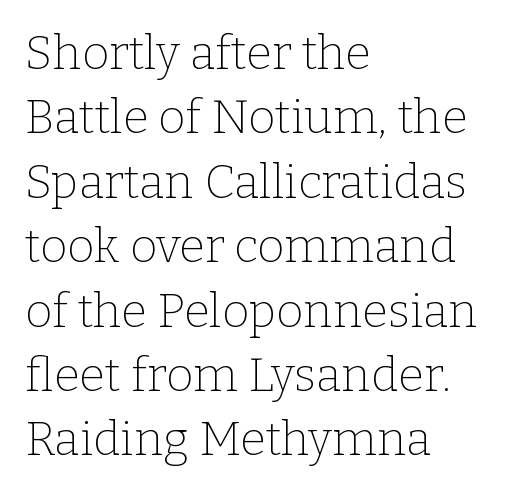
The image shows 47 px thin serif type, upright; set left-aligned, normal line spacing (1.37x), normal letter spacing, not underlined; low stroke contrast and a medium x-height.
